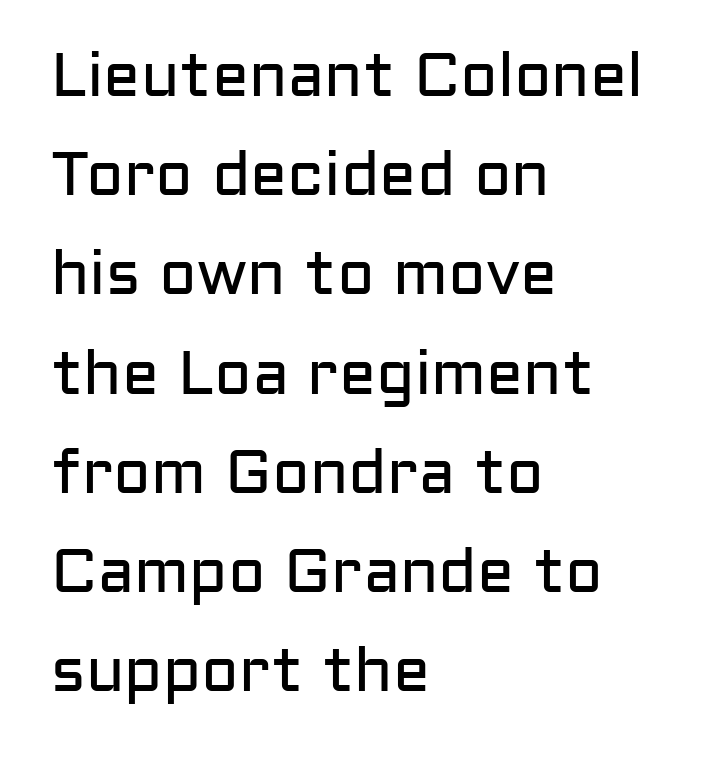
Q: Is the text bold? A: No.
Q: Is the text italic (slanted)? A: No, it is upright.
Q: Is the typeface a serif or a sans-serif typeface? A: Sans-serif.
Q: Is the text underlined? A: No.
Q: How is the paragraph aligned? A: Left-aligned.
Q: Is the spacing between letters normal or unusually wide? A: Normal.
Q: Is the spacing between lines tight, normal or loose? A: Normal.
Q: Width (condensed, normal, or wide)? A: Normal.
Q: Stroke contrast? A: Low.
Q: x-height? A: Medium.
Q: Monospaced? A: No.
